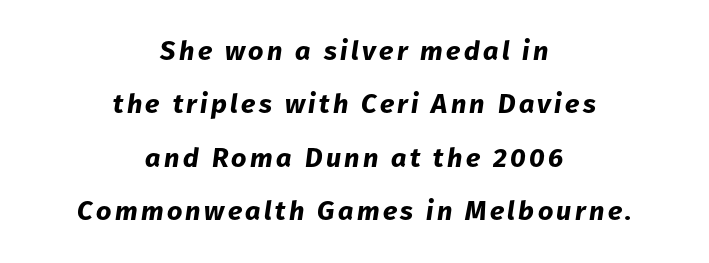
Q: Is the text bold? A: Yes.
Q: Is the text italic (slanted)? A: Yes, it leans right by about 8 degrees.
Q: Is the text underlined? A: No.
Q: How is the paragraph aligned? A: Centered.
Q: Is the spacing between lines tight, normal or loose? A: Loose.
